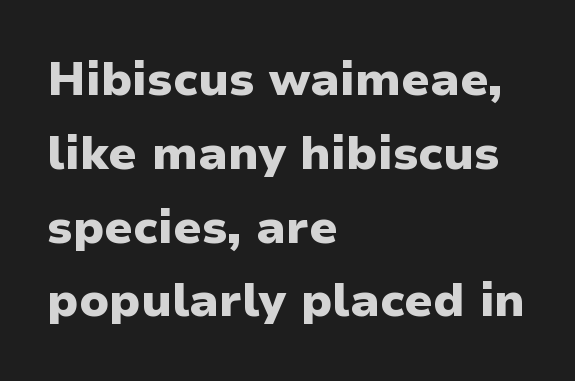
The image shows 47 px heavy sans-serif type, upright; set left-aligned, normal line spacing (1.57x), normal letter spacing, not underlined; low stroke contrast and a medium x-height.
